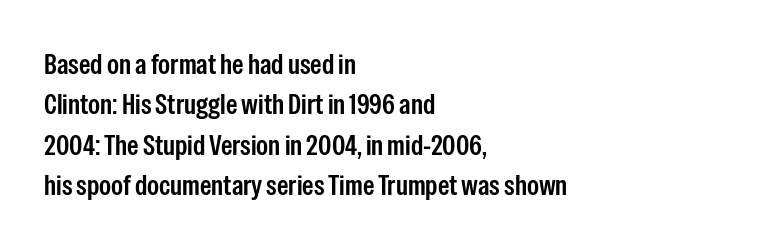
The image shows 29 px condensed sans-serif type, upright; set left-aligned, normal line spacing (1.39x), normal letter spacing, not underlined; low stroke contrast and a medium x-height.
